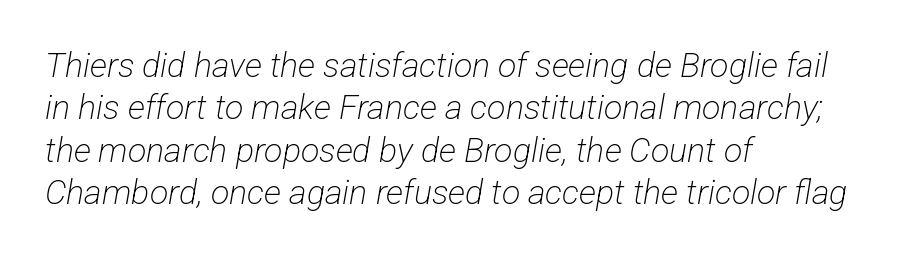
The image shows 34 px light, condensed sans-serif type; set left-aligned, normal line spacing (1.25x), normal letter spacing, not underlined; low stroke contrast and a medium x-height.
